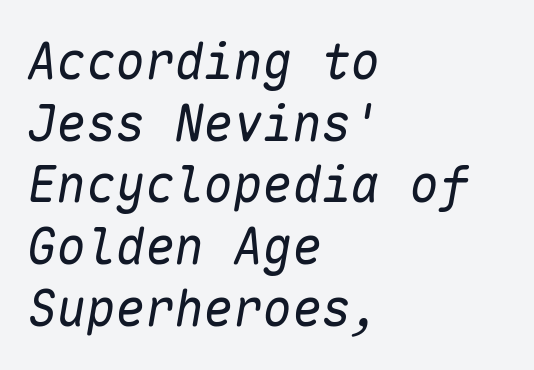
{"italic": "yes", "lean": "right", "slant_degrees": 10, "bold": "no", "weight": "regular", "width": "normal", "stroke_contrast": "low", "x_height": "medium", "monospaced": "yes", "underline": "no", "align": "left", "line_spacing": "normal", "line_spacing_ratio": 1.26, "letter_spacing": "normal", "letter_spacing_em": 0.0, "glyph_px": 49}
